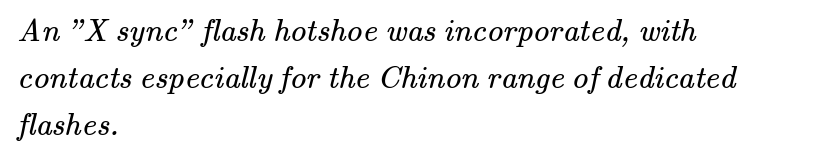
The image shows 32 px regular-weight serif type; set left-aligned, normal line spacing (1.47x), normal letter spacing, not underlined; medium stroke contrast and a small x-height.
